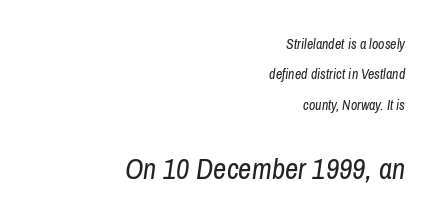
The image shows 29 px regular-weight, condensed type, italic (leaning right); set right-aligned, loose line spacing (2.17x), normal letter spacing, not underlined; the second (bottom) block is 2.07x larger; low stroke contrast and a medium x-height.
